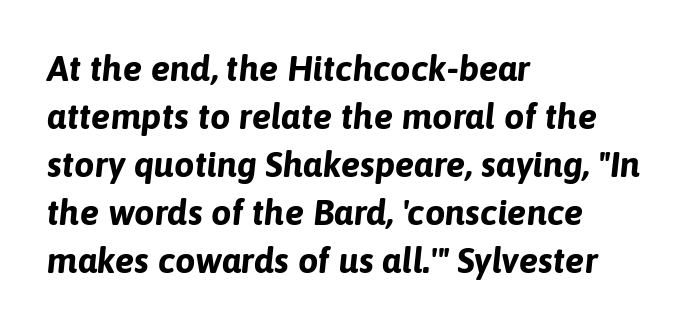
Letters rest on an invisible, unmarked baseline. Note the varied advance widths — an 'i' is clearly narrower than an 'm'. Visually the block forms a straight wall on the left and a jagged coastline on the right. The letters are slanted; this is an italic face. This sample keeps an unexceptional amount of space between lines.
